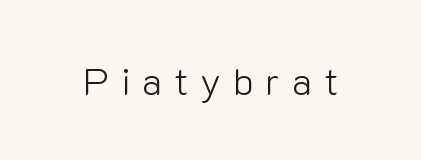
The image shows 38 px light sans-serif type, upright; set unusually wide letter spacing (+0.31 em), not underlined; low stroke contrast and a medium x-height.
